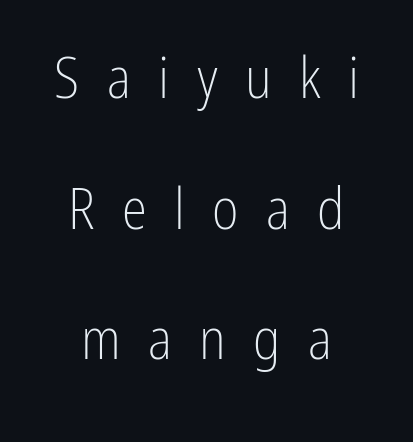
{"serif": "no", "italic": "no", "bold": "no", "weight": "light", "width": "condensed", "stroke_contrast": "low", "x_height": "medium", "monospaced": "no", "underline": "no", "line_spacing": "loose", "line_spacing_ratio": 2.29, "letter_spacing": "wide", "letter_spacing_em": 0.48, "glyph_px": 57}
